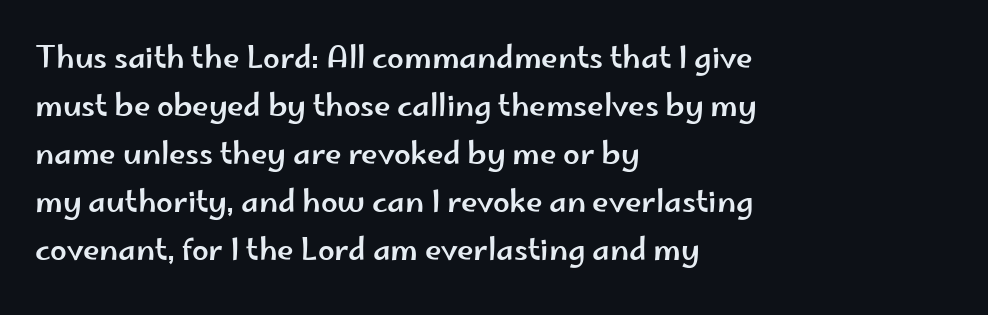
No italicization has been applied; the sample stays upright. A classic flush-left, rag-right setting is used for this passage. Check where the strokes stop: nothing finishes them off — pure sans. Tracking value appears to be zero — textbook default spacing. Underline: absent. The passage shown is typed in a proportional face where columns would drift.
